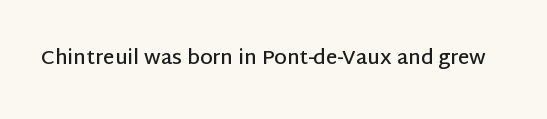
{"italic": "no", "bold": "semi", "underline": "no", "letter_spacing": "normal", "letter_spacing_em": 0.0, "glyph_px": 20}
